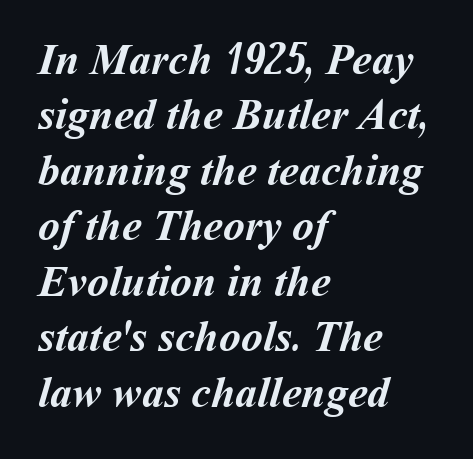
Q: Is the text bold? A: Yes.
Q: Is the text underlined? A: No.
Q: How is the paragraph aligned? A: Left-aligned.
Q: Is the spacing between letters normal or unusually wide? A: Normal.
Q: Is the spacing between lines tight, normal or loose? A: Normal.
Q: Width (condensed, normal, or wide)? A: Normal.
Q: Stroke contrast? A: Medium.
Q: x-height? A: Medium.
Q: Monospaced? A: No.
